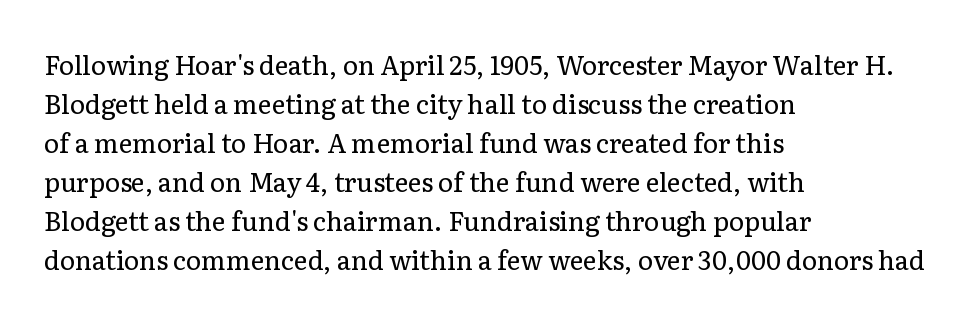
{"italic": "no", "bold": "no", "underline": "no", "align": "left", "line_spacing": "normal", "line_spacing_ratio": 1.5, "letter_spacing": "normal", "letter_spacing_em": 0.0, "glyph_px": 26}
